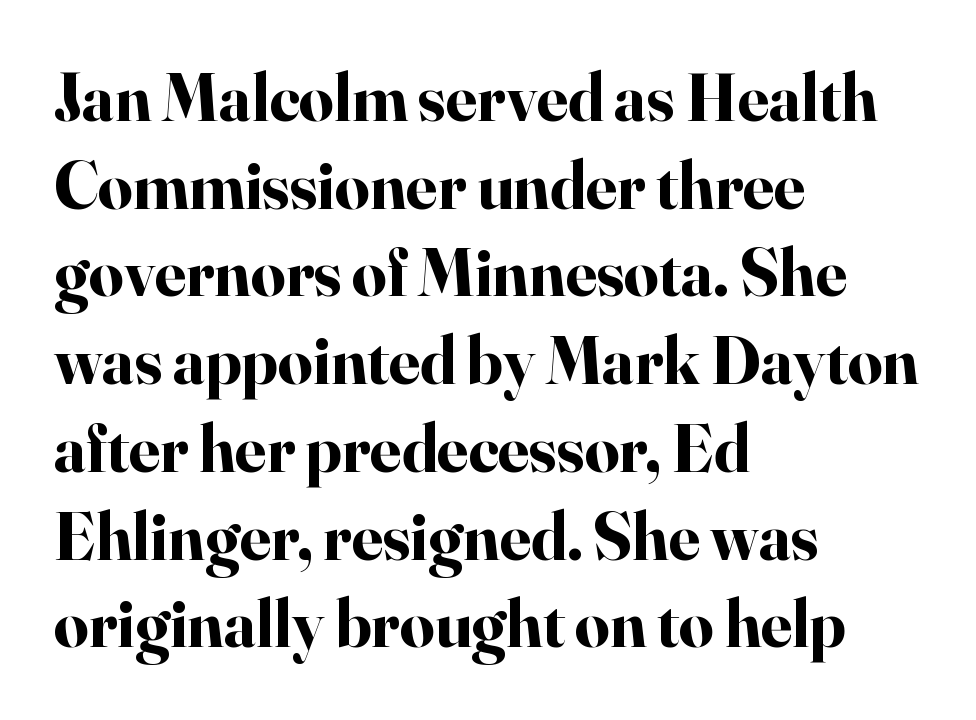
Q: Is the text bold? A: Yes.
Q: Is the text italic (slanted)? A: No, it is upright.
Q: Is the typeface a serif or a sans-serif typeface? A: Serif.
Q: Is the text underlined? A: No.
Q: How is the paragraph aligned? A: Left-aligned.
Q: Is the spacing between letters normal or unusually wide? A: Normal.
Q: Is the spacing between lines tight, normal or loose? A: Normal.
Q: Width (condensed, normal, or wide)? A: Normal.
Q: Stroke contrast? A: High.
Q: x-height? A: Small.
Q: Monospaced? A: No.
